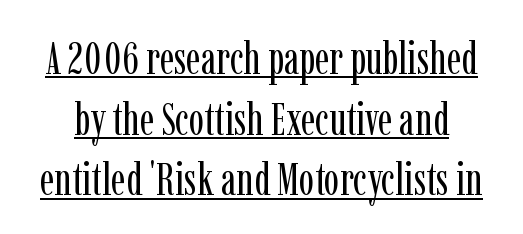
{"serif": "yes", "italic": "no", "bold": "no", "weight": "regular", "width": "condensed", "stroke_contrast": "low", "x_height": "medium", "monospaced": "no", "underline": "yes", "line_spacing": "normal", "line_spacing_ratio": 1.32, "letter_spacing": "normal", "letter_spacing_em": 0.0, "glyph_px": 46}
